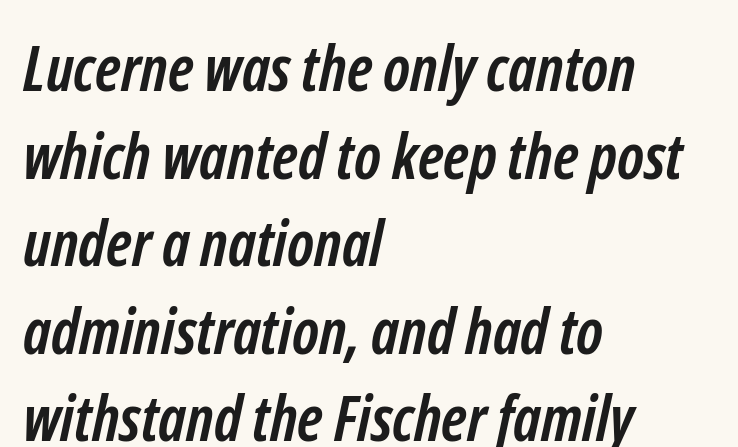
{"serif": "no", "bold": "yes", "weight": "semibold", "width": "condensed", "stroke_contrast": "low", "x_height": "medium", "monospaced": "no", "underline": "no", "align": "left", "line_spacing": "normal", "line_spacing_ratio": 1.39, "letter_spacing": "normal", "letter_spacing_em": 0.0, "glyph_px": 63}
